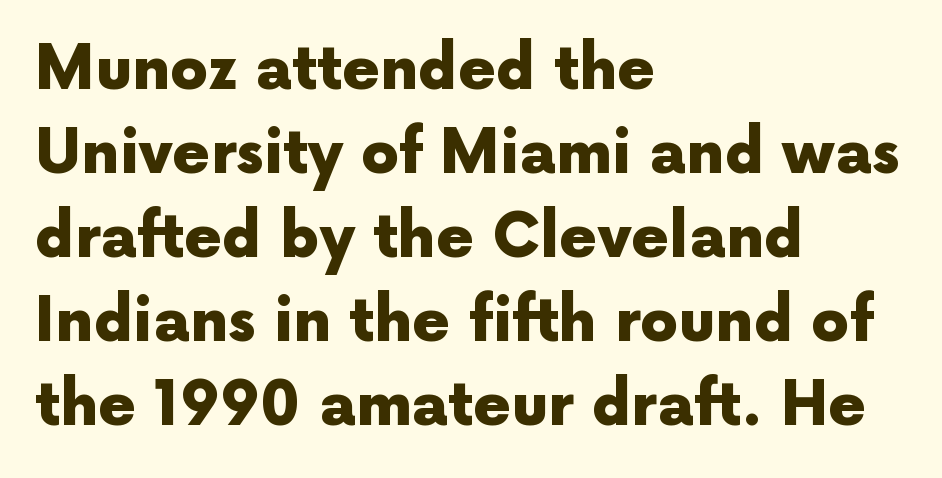
Q: Is the text bold? A: Yes.
Q: Is the text italic (slanted)? A: No, it is upright.
Q: Is the typeface a serif or a sans-serif typeface? A: Sans-serif.
Q: Is the text underlined? A: No.
Q: How is the paragraph aligned? A: Left-aligned.
Q: Is the spacing between letters normal or unusually wide? A: Normal.
Q: Is the spacing between lines tight, normal or loose? A: Normal.
Q: Width (condensed, normal, or wide)? A: Normal.
Q: x-height? A: Medium.
Q: Monospaced? A: No.
